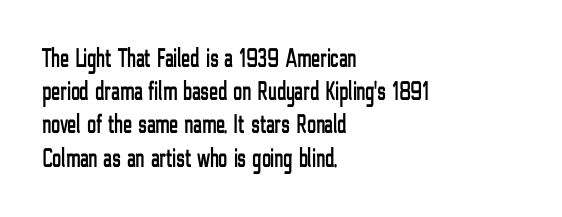
The image shows 27 px text type, upright; set left-aligned, line spacing 1.23x, normal letter spacing, not underlined.
